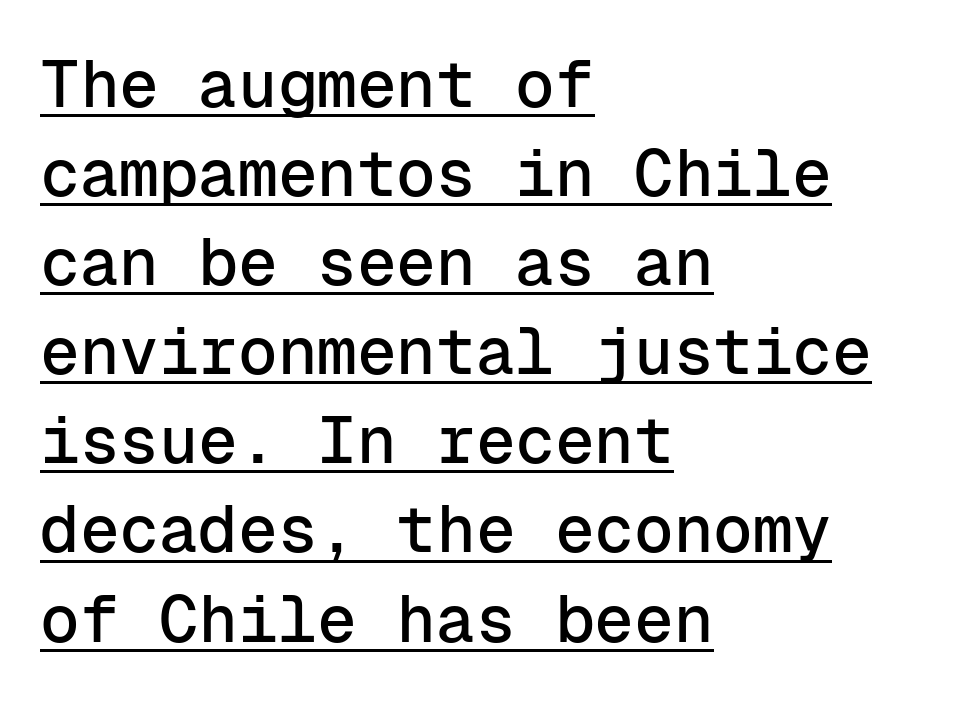
{"serif": "no", "italic": "no", "width": "normal", "stroke_contrast": "low", "x_height": "medium", "monospaced": "yes", "underline": "yes", "align": "left", "line_spacing": "normal", "line_spacing_ratio": 1.35, "letter_spacing": "normal", "letter_spacing_em": 0.0, "glyph_px": 66}
